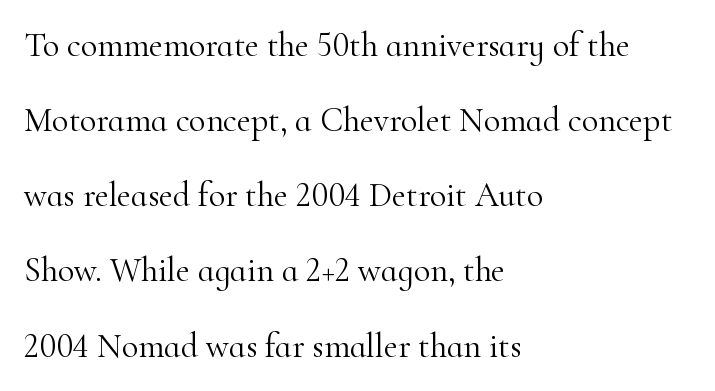
{"serif": "yes", "italic": "no", "bold": "no", "weight": "light", "width": "normal", "stroke_contrast": "high", "x_height": "small", "monospaced": "no", "underline": "no", "align": "left", "line_spacing": "loose", "line_spacing_ratio": 2.21, "letter_spacing": "normal", "letter_spacing_em": 0.0, "glyph_px": 34}
